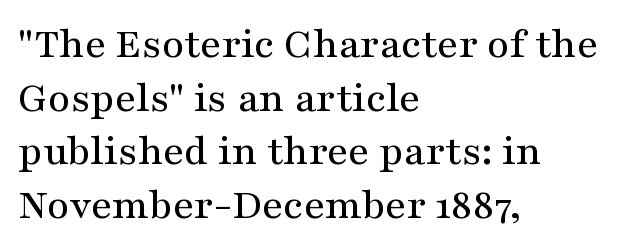
Q: Is the text italic (slanted)? A: No, it is upright.
Q: Is the typeface a serif or a sans-serif typeface? A: Serif.
Q: Is the text underlined? A: No.
Q: How is the paragraph aligned? A: Left-aligned.
Q: Is the spacing between letters normal or unusually wide? A: Normal.
Q: Is the spacing between lines tight, normal or loose? A: Normal.
Q: Width (condensed, normal, or wide)? A: Wide.
Q: Stroke contrast? A: Medium.
Q: x-height? A: Medium.
Q: Monospaced? A: No.
